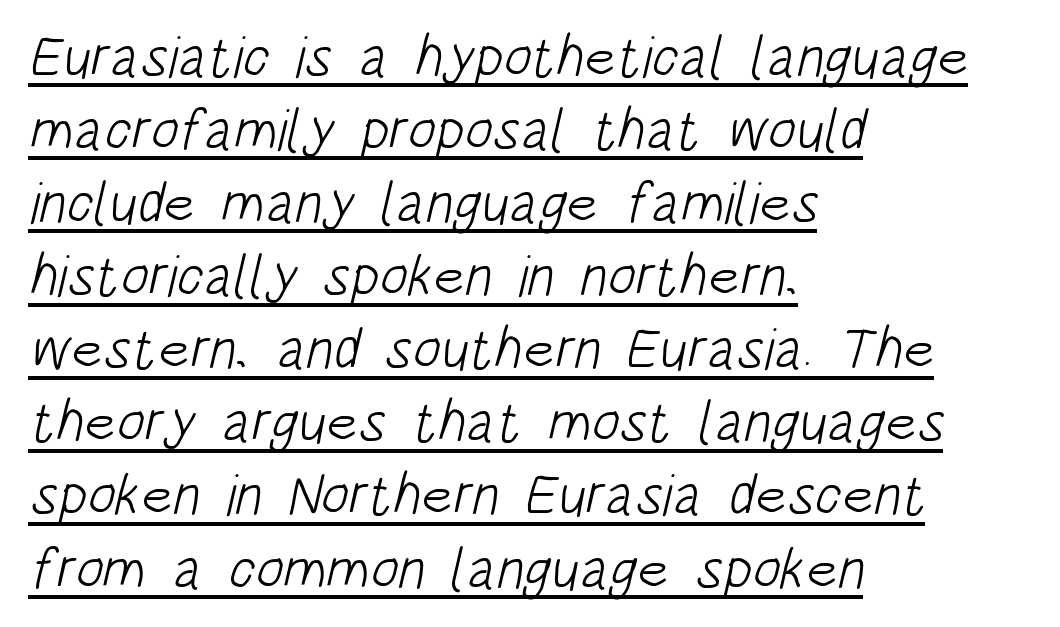
{"serif": "no", "bold": "no", "weight": "light", "width": "condensed", "stroke_contrast": "low", "x_height": "large", "monospaced": "no", "underline": "yes", "align": "left", "line_spacing": "normal", "line_spacing_ratio": 1.26, "letter_spacing": "normal", "letter_spacing_em": 0.0, "glyph_px": 58}
